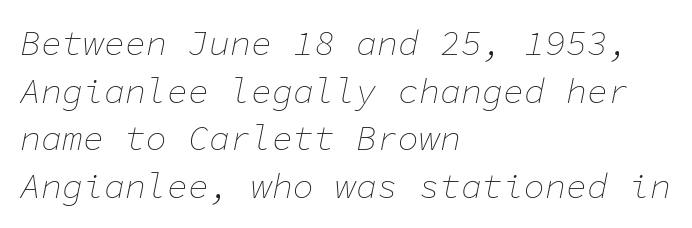
{"italic": "yes", "lean": "right", "slant_degrees": 11, "bold": "no", "weight": "thin", "width": "normal", "stroke_contrast": "low", "x_height": "medium", "monospaced": "yes", "underline": "no", "align": "left", "line_spacing": "normal", "line_spacing_ratio": 1.36, "letter_spacing": "normal", "letter_spacing_em": 0.0, "glyph_px": 35}
